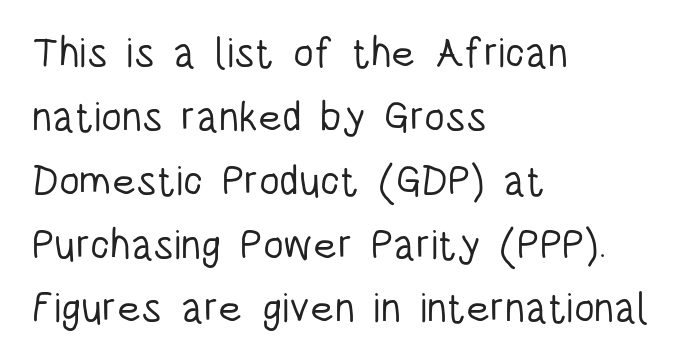
{"serif": "no", "italic": "no", "bold": "no", "weight": "light", "width": "condensed", "stroke_contrast": "low", "x_height": "large", "monospaced": "no", "underline": "no", "align": "left", "line_spacing": "normal", "line_spacing_ratio": 1.52, "letter_spacing": "normal", "letter_spacing_em": 0.0, "glyph_px": 42}
